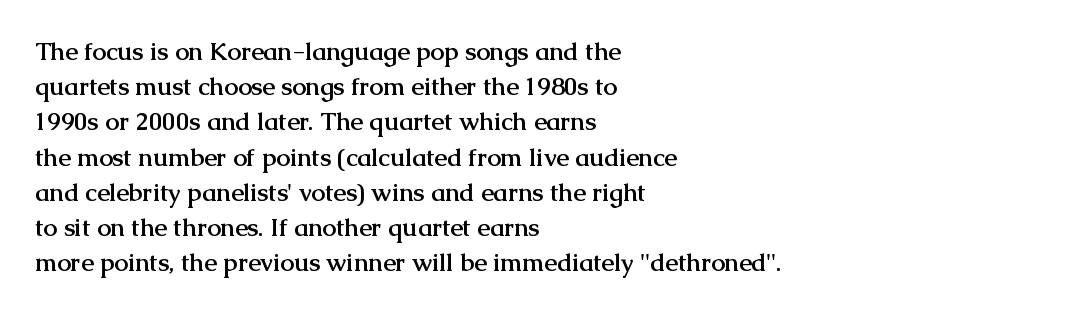
{"italic": "no", "bold": "yes", "underline": "no", "align": "left", "line_spacing": "normal", "line_spacing_ratio": 1.41, "letter_spacing": "normal", "letter_spacing_em": 0.0, "glyph_px": 25}
